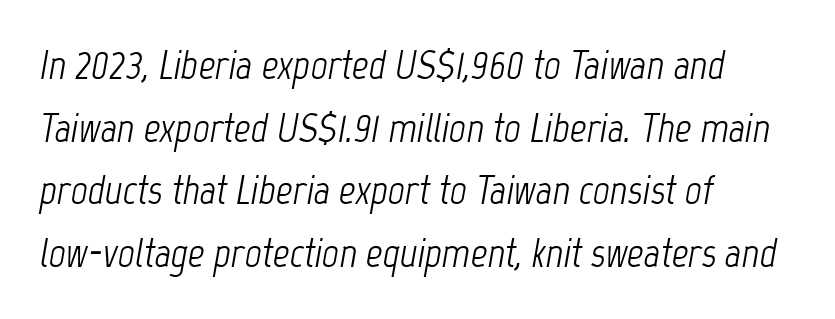
Honestly, there is no underline to notice here at all. Regular leading. Every row of glyphs begins at an identical x-position on the left. Slanted lettering throughout.
